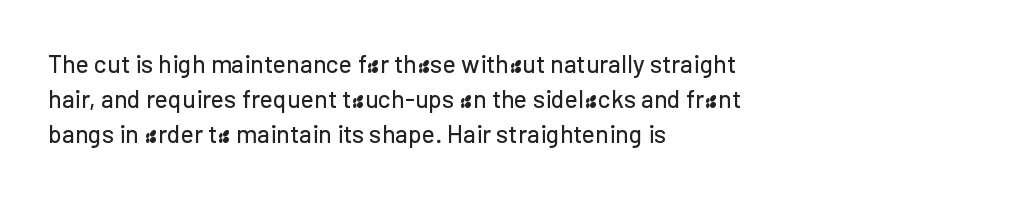
{"italic": "no", "underline": "no", "align": "left", "line_spacing": "normal", "line_spacing_ratio": 1.41, "letter_spacing": "normal", "letter_spacing_em": 0.0, "glyph_px": 25}
